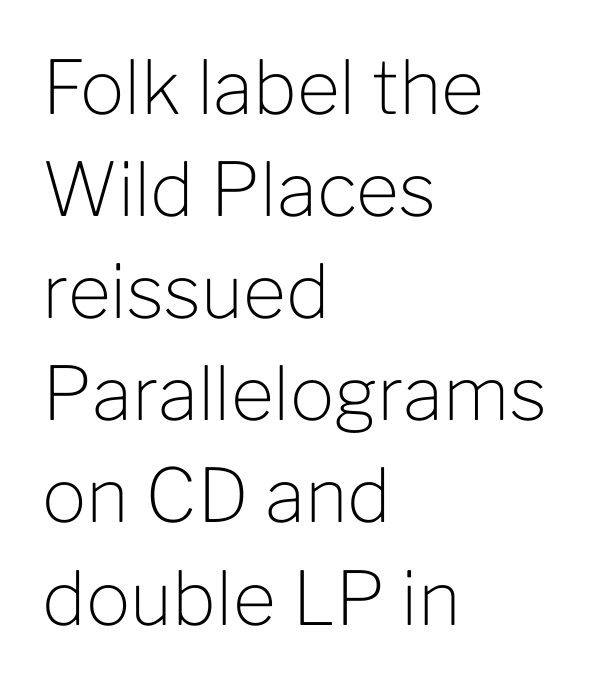
Q: Is the text bold? A: No.
Q: Is the text italic (slanted)? A: No, it is upright.
Q: Is the typeface a serif or a sans-serif typeface? A: Sans-serif.
Q: Is the text underlined? A: No.
Q: How is the paragraph aligned? A: Left-aligned.
Q: Is the spacing between letters normal or unusually wide? A: Normal.
Q: Is the spacing between lines tight, normal or loose? A: Normal.
Q: Width (condensed, normal, or wide)? A: Normal.
Q: Stroke contrast? A: Low.
Q: x-height? A: Medium.
Q: Monospaced? A: No.
